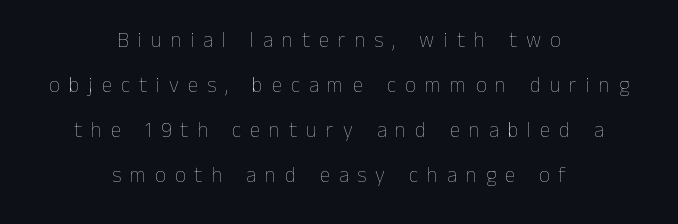
The image shows 21 px text type, upright; set centered, loose line spacing (2.15x), unusually wide letter spacing (+0.43 em), not underlined.
